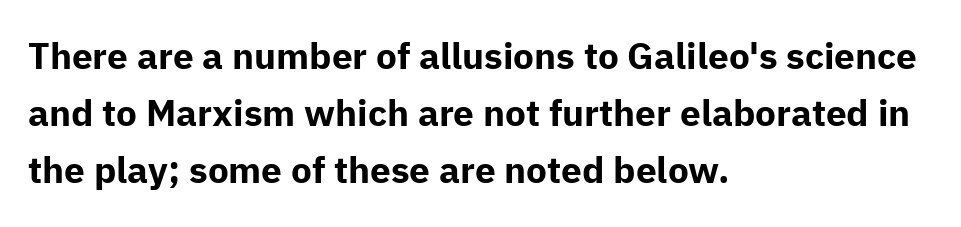
Nothing sits at the stroke ends, so this counts as sans-serif. This rendering leaves character spacing at its baseline value. The compositor pushed each line to the left boundary. These lines are rendered in a variable-pitch font. Students, this is bold: see how much ink each stroke carries.
